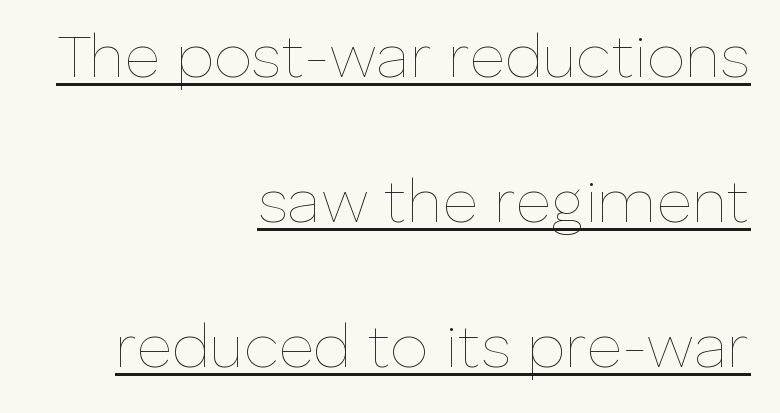
The image shows 61 px thin type, upright; set right-aligned, loose line spacing (2.38x), normal letter spacing, underlined; low stroke contrast and a medium x-height.
